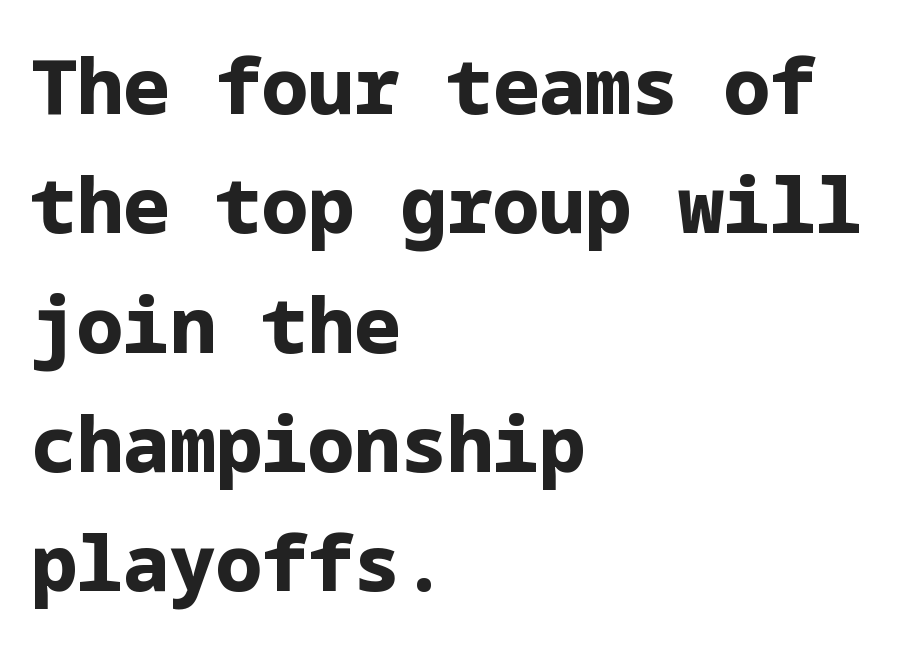
Q: Is the text bold? A: Yes.
Q: Is the text italic (slanted)? A: No, it is upright.
Q: Is the typeface a serif or a sans-serif typeface? A: Sans-serif.
Q: Is the text underlined? A: No.
Q: How is the paragraph aligned? A: Left-aligned.
Q: Is the spacing between letters normal or unusually wide? A: Normal.
Q: Is the spacing between lines tight, normal or loose? A: Normal.
Q: Width (condensed, normal, or wide)? A: Normal.
Q: Stroke contrast? A: Low.
Q: x-height? A: Medium.
